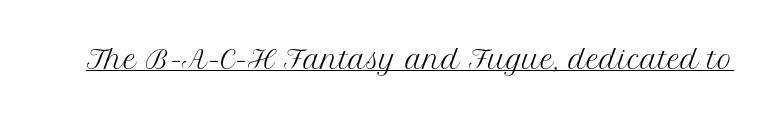
{"bold": "no", "underline": "yes", "letter_spacing": "normal", "letter_spacing_em": 0.0, "glyph_px": 25}
